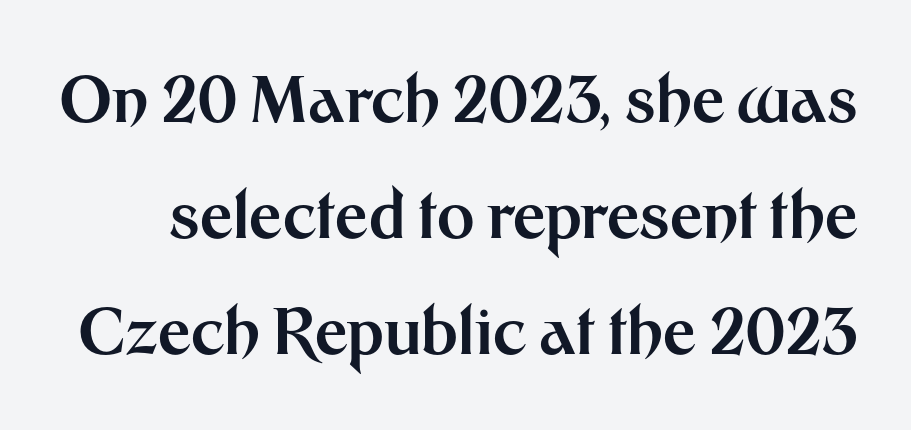
These lines carry a lot of weight — the face is fully bold. Unlike a traditional serif, this face leaves its strokes unadorned. There is no visible air inserted between adjacent glyphs. This rendering features lettering with no underline. Does the lettering tilt? It doesn't — this is upright.
